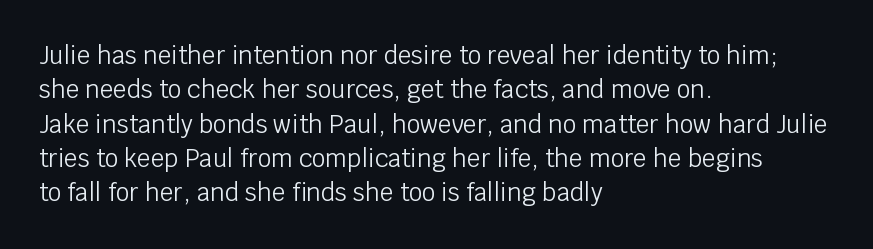
The image shows 24 px text type, upright; set left-aligned, normal line spacing (1.43x), normal letter spacing, not underlined.
